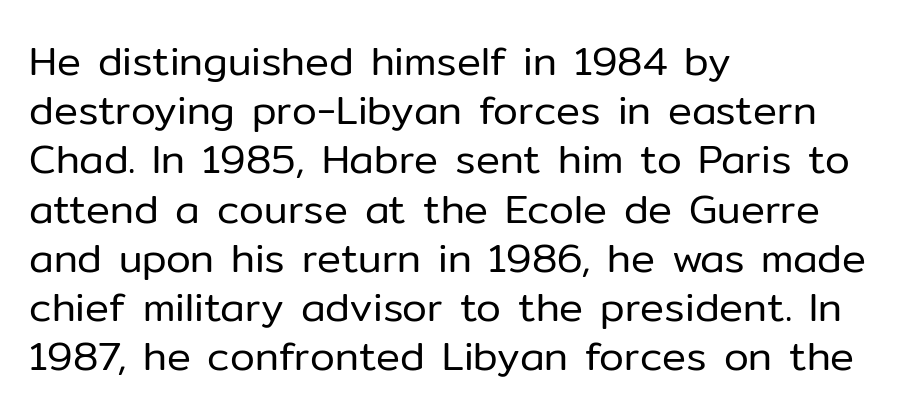
The image shows 40 px regular-weight sans-serif type, upright; set left-aligned, line spacing 1.23x, normal letter spacing, not underlined; low stroke contrast and a medium x-height.
